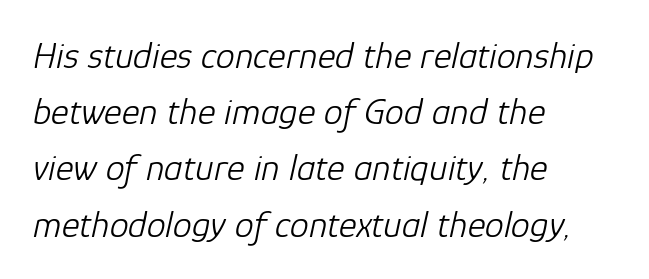
Q: Is the text bold? A: No.
Q: Is the text italic (slanted)? A: Yes, it leans right by about 12 degrees.
Q: Is the text underlined? A: No.
Q: How is the paragraph aligned? A: Left-aligned.
Q: Is the spacing between letters normal or unusually wide? A: Normal.
Q: Is the spacing between lines tight, normal or loose? A: Normal.
Q: Width (condensed, normal, or wide)? A: Normal.
Q: Stroke contrast? A: Low.
Q: x-height? A: Medium.
Q: Monospaced? A: No.
